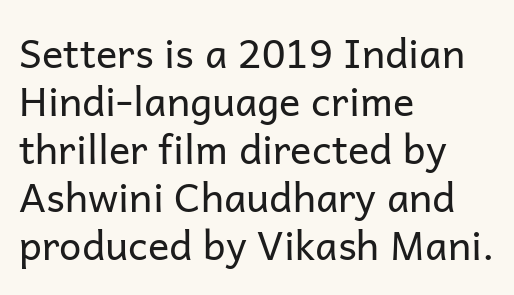
Honestly, the letter spacing is just normal — you wouldn't notice it. Letterform terminals end flat and unadorned throughout the passage. The compositor pushed each line to the left boundary. Underline: absent. The passage shown is typed in a proportional face where columns would drift. When letters stand straight like this, we call the style roman or upright.
